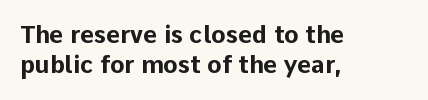
{"italic": "no", "bold": "yes", "underline": "no", "align": "left", "line_spacing": "normal", "line_spacing_ratio": 1.26, "letter_spacing": "normal", "letter_spacing_em": 0.0, "glyph_px": 24}
